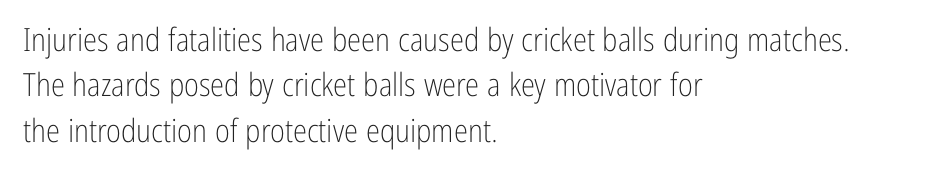
The image shows 32 px light, condensed sans-serif type, upright; set left-aligned, normal line spacing (1.42x), normal letter spacing, not underlined; low stroke contrast and a medium x-height.
